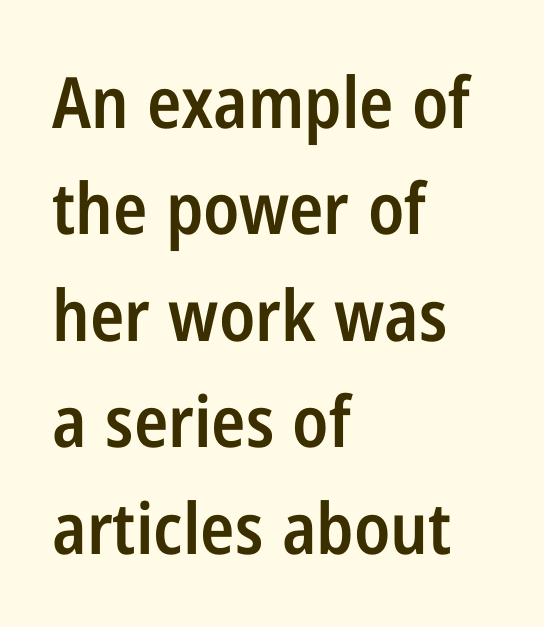
Line spacing here is normal. Upright lettering throughout. Quick note: underline off. The gaps between neighbouring characters are ordinary and unremarkable. In terms of letterform style, serifs are entirely absent.
